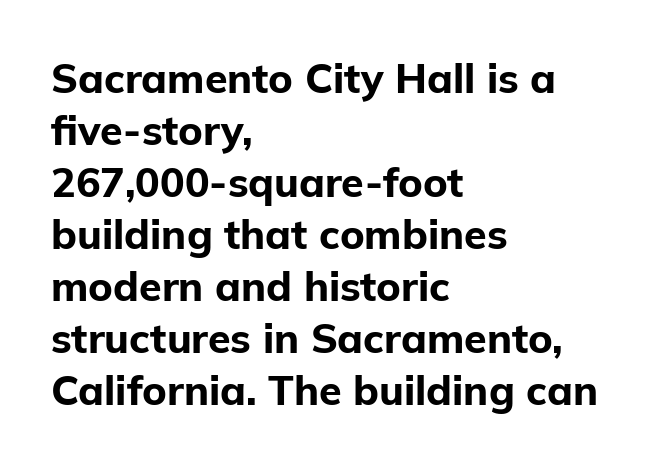
Q: Is the text bold? A: Yes.
Q: Is the text italic (slanted)? A: No, it is upright.
Q: Is the typeface a serif or a sans-serif typeface? A: Sans-serif.
Q: Is the text underlined? A: No.
Q: How is the paragraph aligned? A: Left-aligned.
Q: Is the spacing between letters normal or unusually wide? A: Normal.
Q: Is the spacing between lines tight, normal or loose? A: Normal.
Q: Width (condensed, normal, or wide)? A: Normal.
Q: Stroke contrast? A: Low.
Q: x-height? A: Medium.
Q: Monospaced? A: No.
